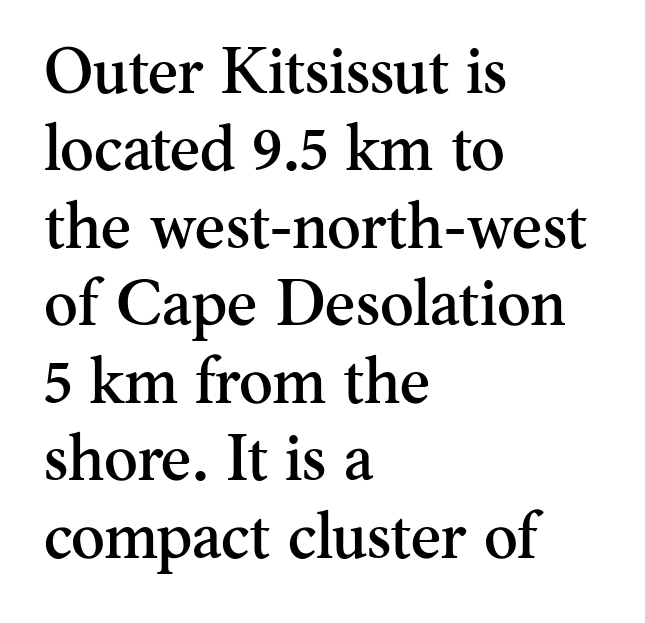
Q: Is the text italic (slanted)? A: No, it is upright.
Q: Is the typeface a serif or a sans-serif typeface? A: Serif.
Q: Is the text underlined? A: No.
Q: How is the paragraph aligned? A: Left-aligned.
Q: Is the spacing between letters normal or unusually wide? A: Normal.
Q: Width (condensed, normal, or wide)? A: Normal.
Q: Stroke contrast? A: Medium.
Q: x-height? A: Small.
Q: Monospaced? A: No.
